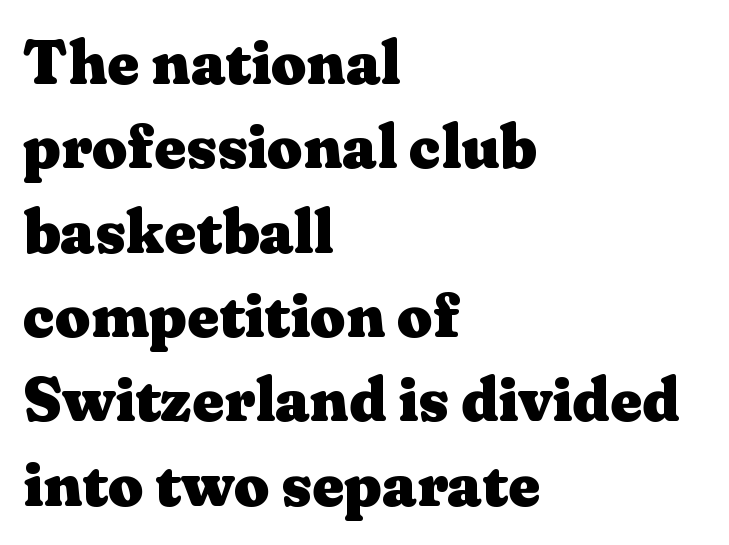
{"serif": "yes", "italic": "no", "bold": "yes", "weight": "heavy", "width": "wide", "stroke_contrast": "medium", "x_height": "medium", "monospaced": "no", "underline": "no", "align": "left", "line_spacing": "normal", "line_spacing_ratio": 1.36, "letter_spacing": "normal", "letter_spacing_em": 0.0, "glyph_px": 62}
